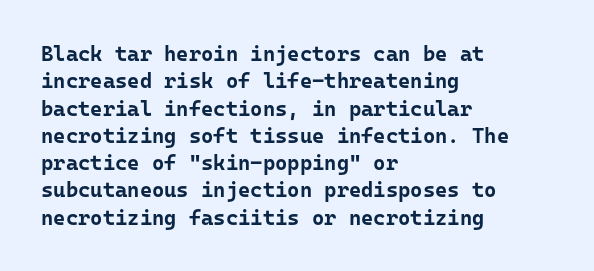
Q: Is the text bold? A: Yes.
Q: Is the text italic (slanted)? A: No, it is upright.
Q: Is the text underlined? A: No.
Q: How is the paragraph aligned? A: Left-aligned.
Q: Is the spacing between letters normal or unusually wide? A: Normal.
Q: Is the spacing between lines tight, normal or loose? A: Normal.
